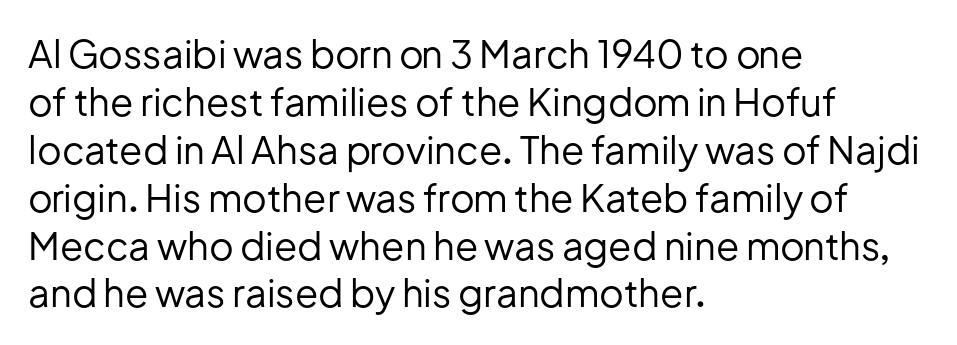
The image shows 38 px regular-weight sans-serif type, upright; set left-aligned, normal line spacing (1.26x), normal letter spacing, not underlined; low stroke contrast and a medium x-height.
